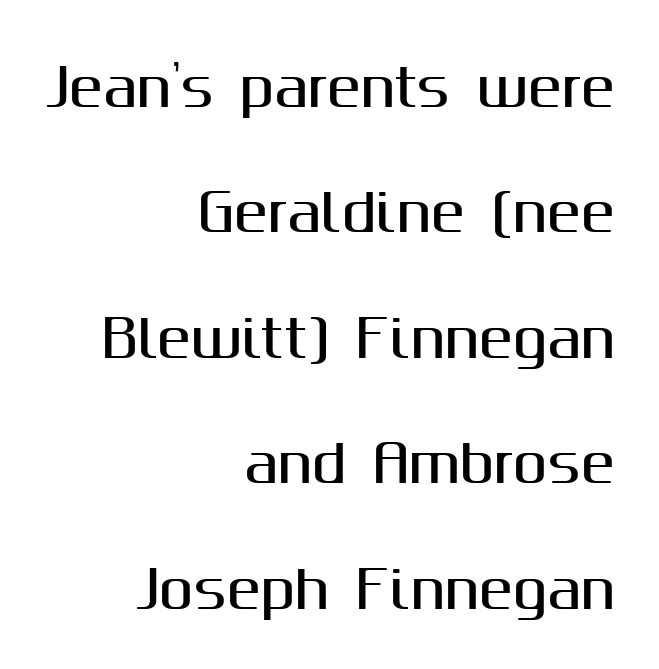
Successive baselines arrive slowly, with a big drop between each. Horizontal alignment here is rightward, an uncommon choice for prose. Note: no serifs on the glyphs. A typesetter would call this zero additional tracking.
